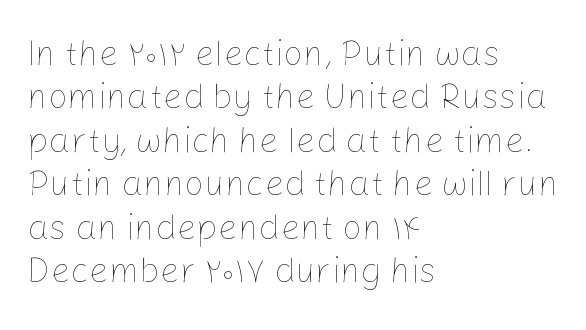
The letters stand straight up with perfectly vertical stems. The lines in this sample share a left origin and differ only in where they stop. Stems here are at most as thick as an everyday book face. The letters advance in unequal steps, a hallmark of proportional type. Standard letterfit; no display-style spreading of the glyphs. Has an underline been added? It has not.
